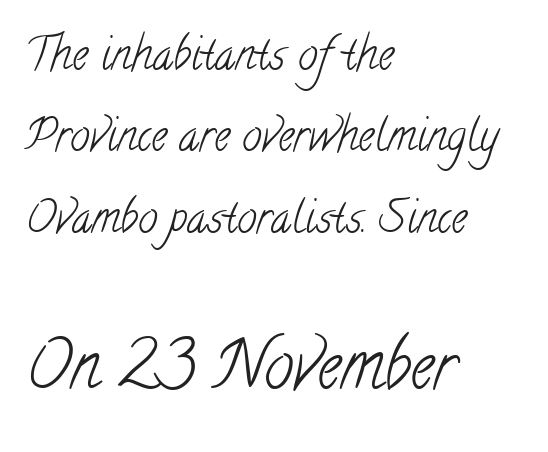
Q: Is the text bold? A: No.
Q: Is the typeface a serif or a sans-serif typeface? A: Serif.
Q: Is the text underlined? A: No.
Q: How is the paragraph aligned? A: Left-aligned.
Q: Is the spacing between letters normal or unusually wide? A: Normal.
Q: Which block of text is set in a larger size, the first (top) or the second (bottom)? A: The second (bottom) one.
Q: Width (condensed, normal, or wide)? A: Condensed.
Q: Stroke contrast? A: Low.
Q: x-height? A: Small.
Q: Monospaced? A: No.
